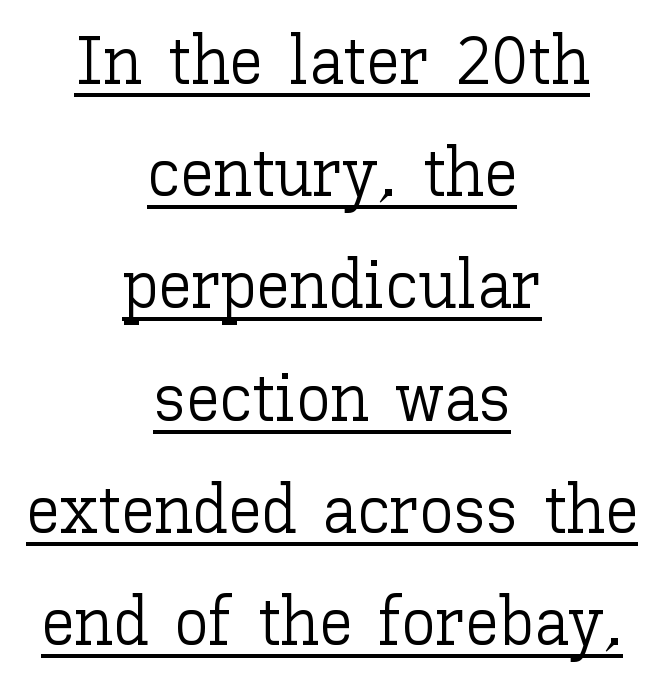
The image shows 68 px light type, upright; set centered, normal line spacing (1.65x), normal letter spacing, underlined; low stroke contrast and a medium x-height.
